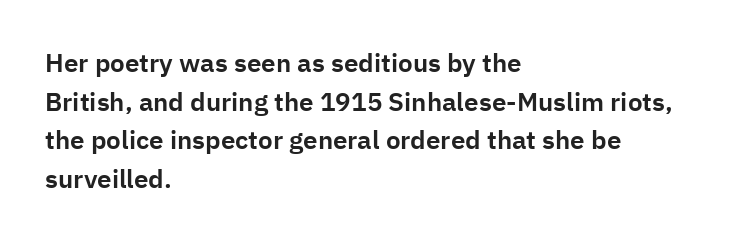
{"italic": "no", "underline": "no", "align": "left", "line_spacing": "normal", "line_spacing_ratio": 1.49, "letter_spacing": "normal", "letter_spacing_em": 0.0, "glyph_px": 26}
